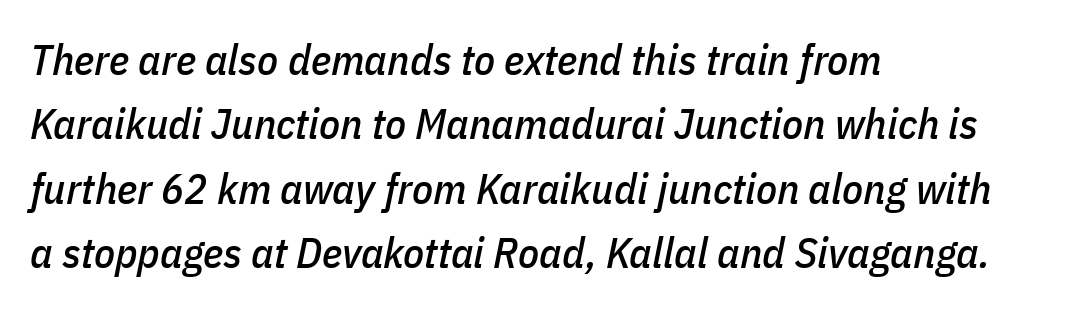
The image shows 43 px condensed type, italic (leaning right); set left-aligned, normal line spacing (1.5x), normal letter spacing, not underlined; low stroke contrast and a medium x-height.
